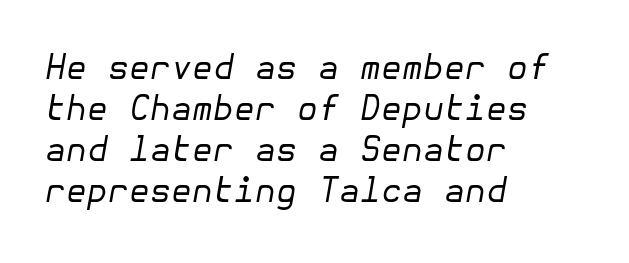
This sample is left-justified, so line endings fall wherever the words run out. Weight: regular or lighter. Clear beneath every line of the passage. Style check: oblique. Nothing unusual about the tracking: characters are spaced as the font intends.
